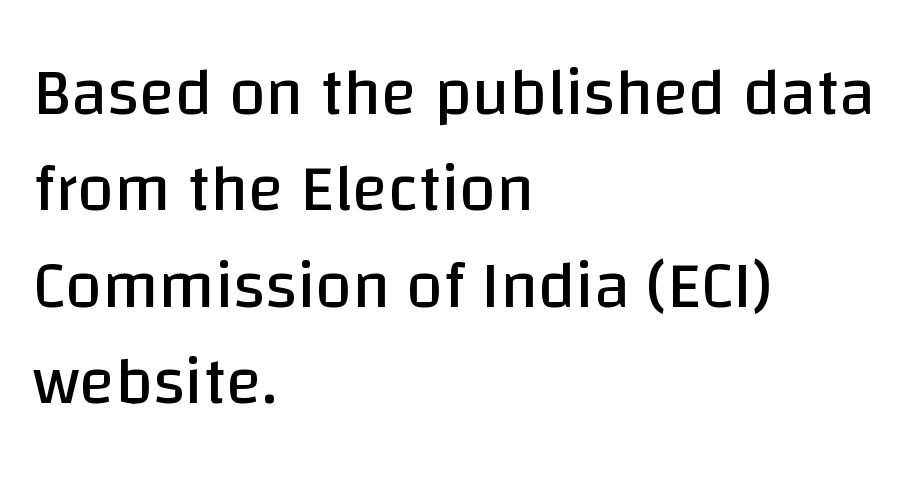
{"serif": "no", "italic": "no", "bold": "no", "weight": "regular", "width": "normal", "stroke_contrast": "low", "x_height": "large", "monospaced": "no", "underline": "no", "align": "left", "line_spacing": "normal", "line_spacing_ratio": 1.46, "letter_spacing": "normal", "letter_spacing_em": 0.0, "glyph_px": 66}
